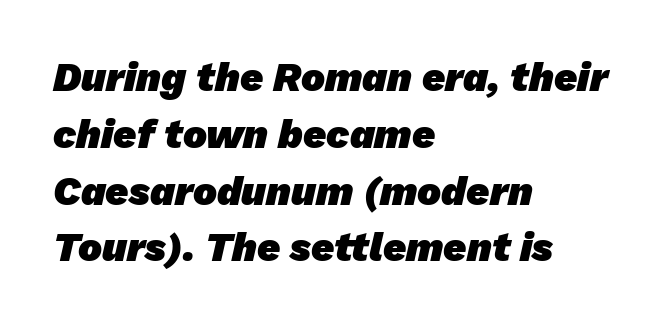
{"serif": "no", "bold": "yes", "weight": "heavy", "width": "normal", "stroke_contrast": "low", "x_height": "medium", "monospaced": "no", "underline": "no", "align": "left", "line_spacing": "normal", "line_spacing_ratio": 1.42, "letter_spacing": "normal", "letter_spacing_em": 0.0, "glyph_px": 40}
